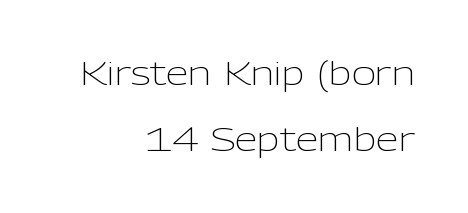
The image shows 33 px light sans-serif type, upright; set right-aligned, loose line spacing (2.01x), normal letter spacing, not underlined; low stroke contrast and a medium x-height.
